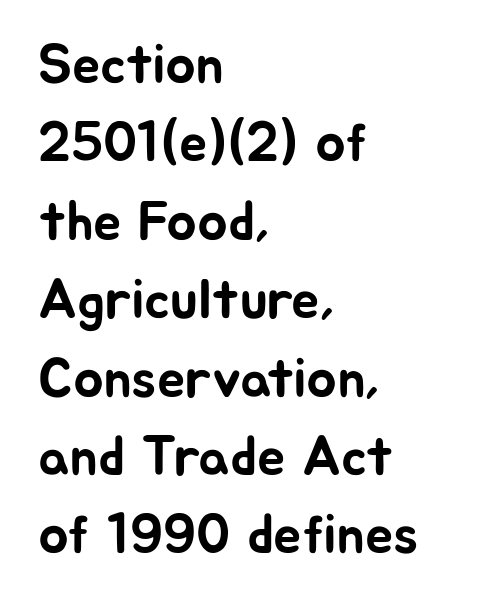
Nope, not italic — everything's standing straight. The foot of each line stays bare and open. Each letter keeps its own natural width here, so spacing adapts to shape. Caption: standard tracking, unaltered.
